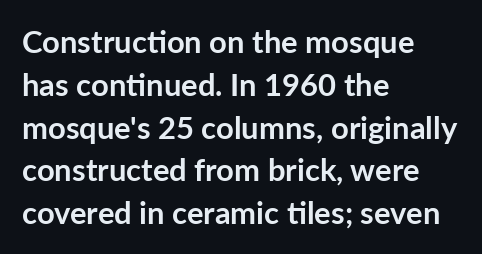
The image shows 31 px semibold sans-serif type, upright; set left-aligned, normal line spacing (1.38x), normal letter spacing, not underlined; low stroke contrast and a medium x-height.
